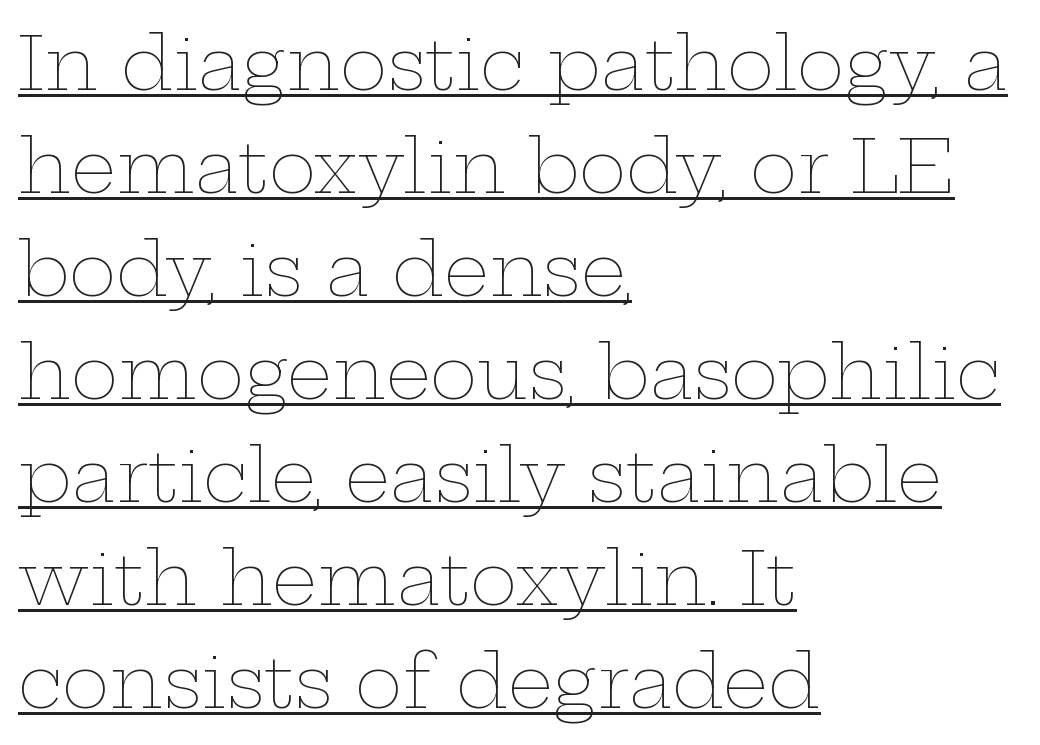
The image shows 72 px thin, wide type, upright; set left-aligned, normal line spacing (1.43x), normal letter spacing, underlined; low stroke contrast and a medium x-height.
